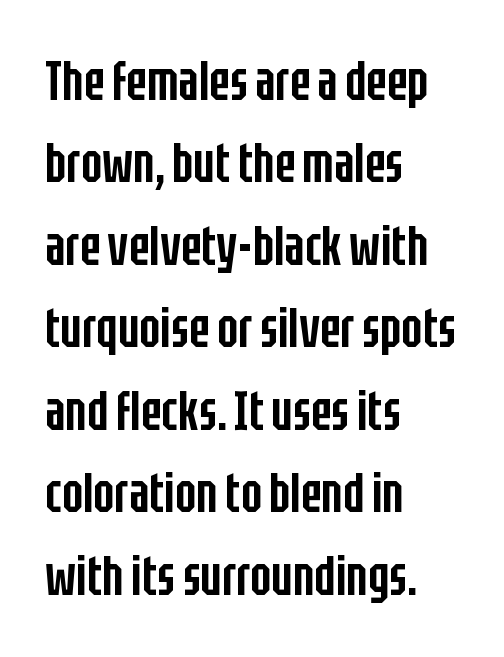
{"serif": "no", "italic": "no", "bold": "semi", "weight": "semibold", "width": "condensed", "stroke_contrast": "low", "x_height": "large", "monospaced": "no", "underline": "no", "align": "left", "line_spacing": "normal", "line_spacing_ratio": 1.5, "letter_spacing": "normal", "letter_spacing_em": 0.0, "glyph_px": 55}
